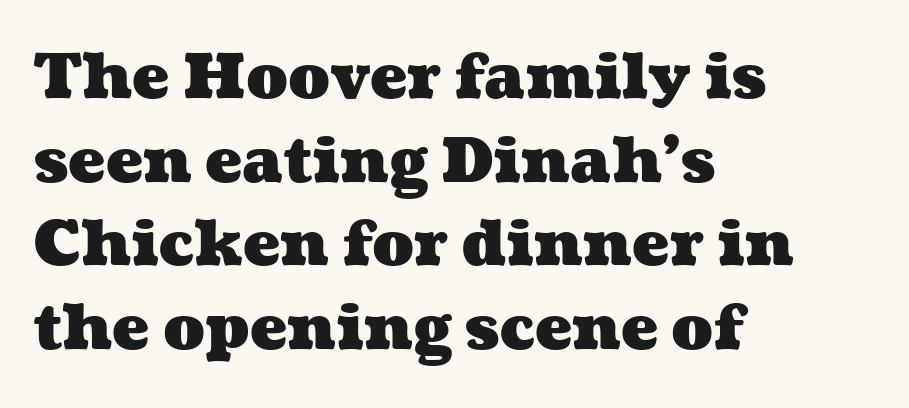
{"bold": "yes", "weight": "heavy", "width": "wide", "stroke_contrast": "medium", "x_height": "medium", "monospaced": "no", "underline": "no", "align": "left", "line_spacing": "normal", "line_spacing_ratio": 1.35, "letter_spacing": "normal", "letter_spacing_em": 0.0, "glyph_px": 62}
